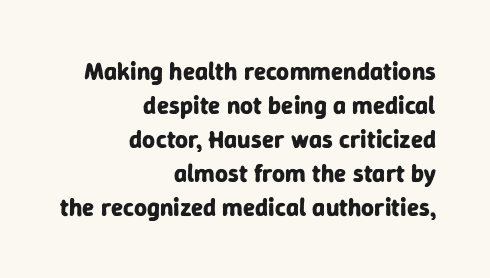
Q: Is the text bold? A: Yes.
Q: Is the text italic (slanted)? A: No, it is upright.
Q: Is the text underlined? A: No.
Q: How is the paragraph aligned? A: Right-aligned.
Q: Is the spacing between letters normal or unusually wide? A: Normal.
Q: Is the spacing between lines tight, normal or loose? A: Normal.
